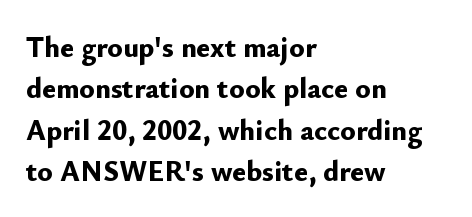
Q: Is the text bold? A: Yes.
Q: Is the text italic (slanted)? A: No, it is upright.
Q: Is the typeface a serif or a sans-serif typeface? A: Sans-serif.
Q: Is the text underlined? A: No.
Q: How is the paragraph aligned? A: Left-aligned.
Q: Is the spacing between letters normal or unusually wide? A: Normal.
Q: Is the spacing between lines tight, normal or loose? A: Normal.
Q: Width (condensed, normal, or wide)? A: Normal.
Q: Stroke contrast? A: Low.
Q: x-height? A: Small.
Q: Monospaced? A: No.
